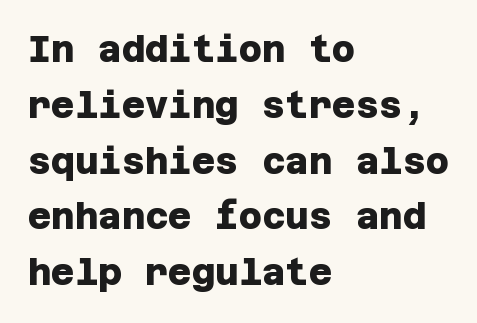
Q: Is the text bold? A: Yes.
Q: Is the typeface a serif or a sans-serif typeface? A: Sans-serif.
Q: Is the text underlined? A: No.
Q: How is the paragraph aligned? A: Left-aligned.
Q: Is the spacing between letters normal or unusually wide? A: Normal.
Q: Is the spacing between lines tight, normal or loose? A: Normal.
Q: Width (condensed, normal, or wide)? A: Normal.
Q: Stroke contrast? A: Low.
Q: x-height? A: Large.
